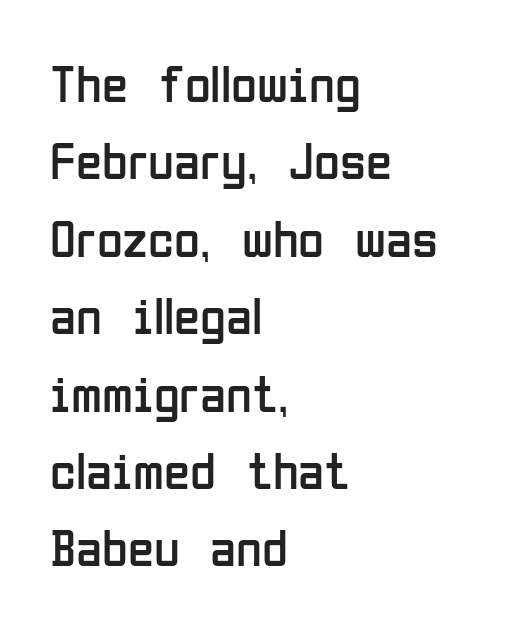
Q: Is the text bold? A: No.
Q: Is the text italic (slanted)? A: No, it is upright.
Q: Is the typeface a serif or a sans-serif typeface? A: Sans-serif.
Q: Is the text underlined? A: No.
Q: How is the paragraph aligned? A: Left-aligned.
Q: Is the spacing between letters normal or unusually wide? A: Normal.
Q: Is the spacing between lines tight, normal or loose? A: Normal.
Q: Width (condensed, normal, or wide)? A: Condensed.
Q: Stroke contrast? A: Low.
Q: x-height? A: Medium.
Q: Monospaced? A: No.
